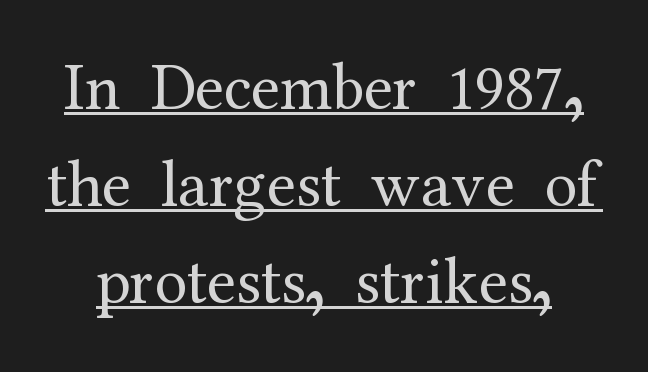
This sample uses an upright cut, with every glyph sitting square on the baseline. Each letter's strokes conclude with small projecting serifs. The passage shown is underscored from start to finish. Students, observe: this is what conventionally led text looks like. Here the designer chose a conventional face with non-uniform glyph widths.
